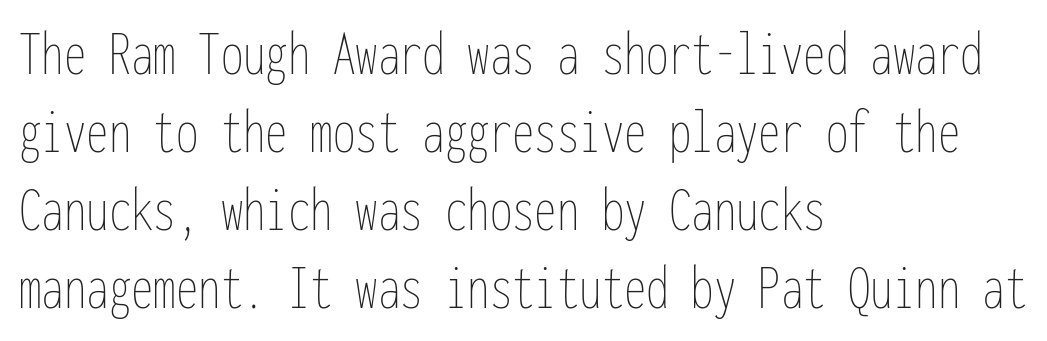
{"italic": "no", "bold": "no", "weight": "thin", "width": "condensed", "stroke_contrast": "low", "x_height": "medium", "monospaced": "yes", "underline": "no", "align": "left", "line_spacing_ratio": 1.22, "letter_spacing": "normal", "letter_spacing_em": 0.0, "glyph_px": 64}
